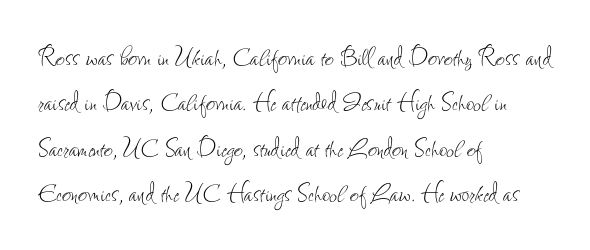
The image shows 31 px thin, condensed type; set left-aligned, normal line spacing (1.46x), normal letter spacing, not underlined; low stroke contrast and a small x-height.
